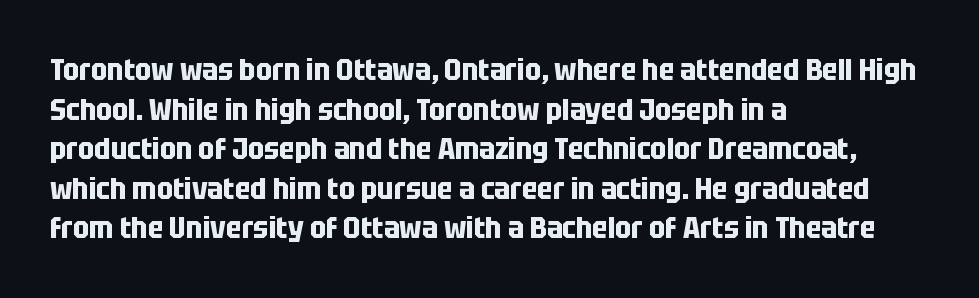
The image shows 30 px bold, condensed sans-serif type, upright; set left-aligned, normal line spacing (1.32x), normal letter spacing, not underlined; low stroke contrast and a large x-height.
